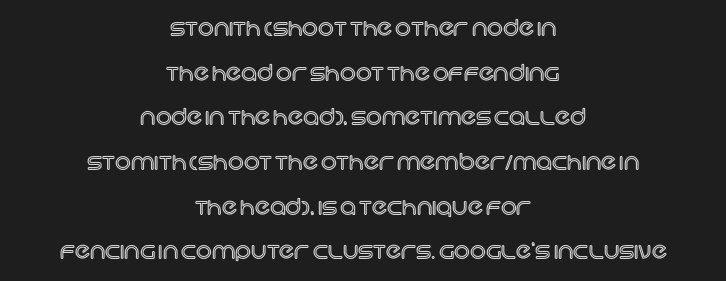
Letters rest on an invisible, unmarked baseline. Look at the tracking — it's just the regular setting, nothing added. Teacher's note: observe the equal gaps on both sides — that is centered alignment. Reading down the column, the eye jumps a long way to each next line. Ordinary non-slanted type is in use.
